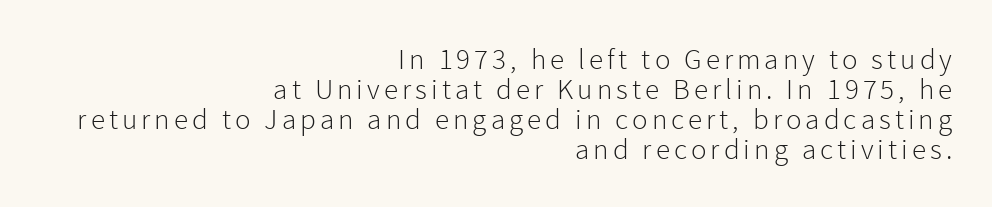
Q: Is the text bold? A: No.
Q: Is the text italic (slanted)? A: No, it is upright.
Q: Is the typeface a serif or a sans-serif typeface? A: Sans-serif.
Q: Is the text underlined? A: No.
Q: How is the paragraph aligned? A: Right-aligned.
Q: Is the spacing between lines tight, normal or loose? A: Tight.
Q: Width (condensed, normal, or wide)? A: Normal.
Q: x-height? A: Medium.
Q: Monospaced? A: No.
